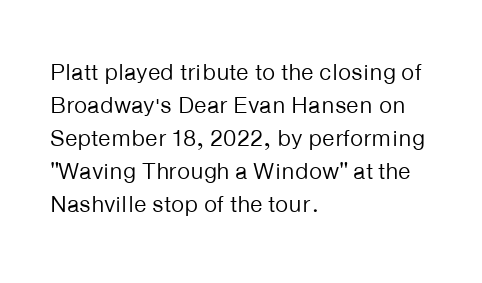
The image shows 23 px text type, upright; set left-aligned, normal line spacing (1.43x), normal letter spacing, not underlined.
